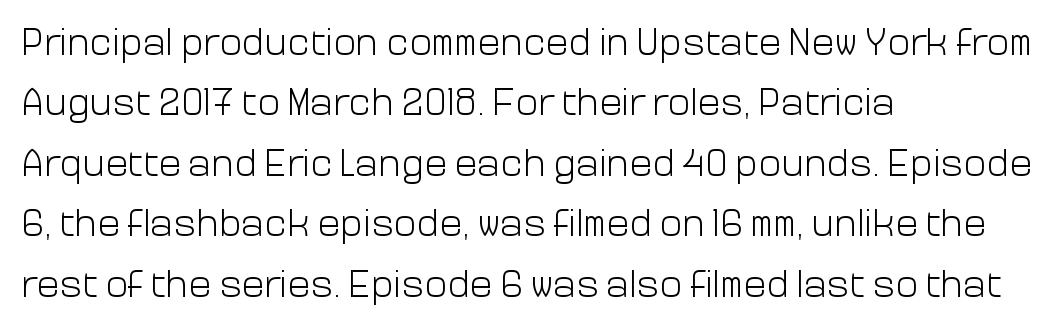
Q: Is the text bold? A: No.
Q: Is the text italic (slanted)? A: No, it is upright.
Q: Is the typeface a serif or a sans-serif typeface? A: Sans-serif.
Q: Is the text underlined? A: No.
Q: How is the paragraph aligned? A: Left-aligned.
Q: Is the spacing between letters normal or unusually wide? A: Normal.
Q: Is the spacing between lines tight, normal or loose? A: Normal.
Q: Width (condensed, normal, or wide)? A: Normal.
Q: Stroke contrast? A: Low.
Q: x-height? A: Medium.
Q: Monospaced? A: No.
